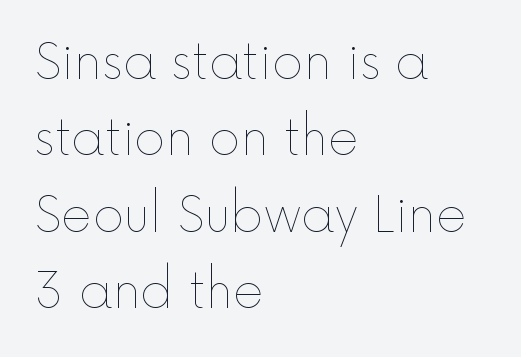
The image shows 48 px thin type, upright; set left-aligned, normal line spacing (1.59x), normal letter spacing, not underlined; a medium x-height.
